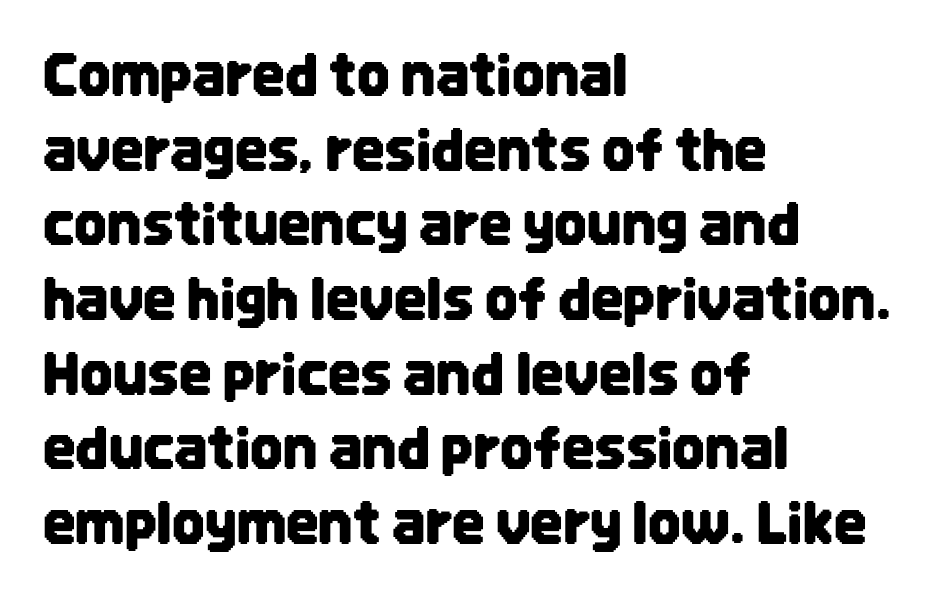
The type is set solid horizontally, with unmodified tracking. Compared with a centered layout, this one pins lines to the left instead. Varying glyph widths throughout — classic text-font behaviour. Quick note: underline off. In terms of leading, this rendering sits right in the middle.
